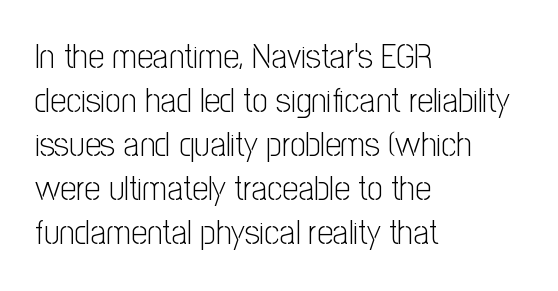
{"serif": "no", "italic": "no", "bold": "no", "weight": "light", "width": "condensed", "stroke_contrast": "low", "x_height": "medium", "monospaced": "no", "underline": "no", "align": "left", "line_spacing": "normal", "line_spacing_ratio": 1.26, "letter_spacing": "normal", "letter_spacing_em": 0.0, "glyph_px": 35}
